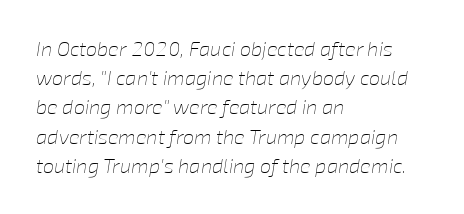
The space between consecutive lines is moderate. These lines keep a tight, regular rhythm from letter to letter. Slant detected: the letters are inclined. Casual observation: everything's shoved over to the left.
